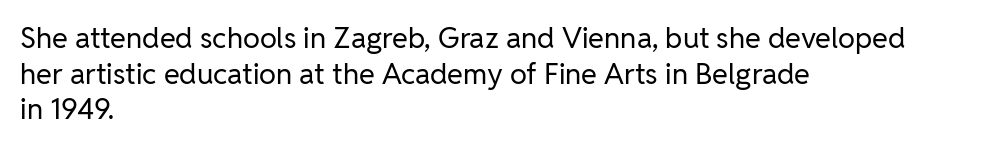
Q: Is the text bold? A: No.
Q: Is the text italic (slanted)? A: No, it is upright.
Q: Is the typeface a serif or a sans-serif typeface? A: Sans-serif.
Q: Is the text underlined? A: No.
Q: How is the paragraph aligned? A: Left-aligned.
Q: Is the spacing between letters normal or unusually wide? A: Normal.
Q: Width (condensed, normal, or wide)? A: Normal.
Q: Stroke contrast? A: Low.
Q: x-height? A: Medium.
Q: Monospaced? A: No.
